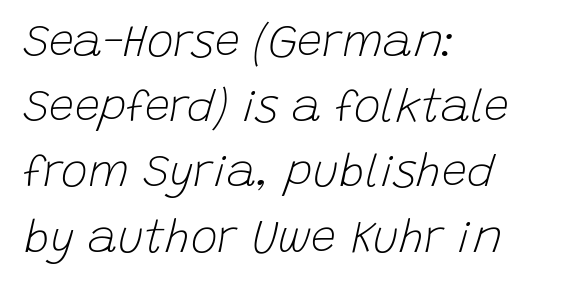
{"italic": "yes", "lean": "right", "slant_degrees": 15, "bold": "no", "weight": "light", "width": "normal", "stroke_contrast": "low", "x_height": "large", "monospaced": "no", "underline": "no", "align": "left", "line_spacing": "normal", "line_spacing_ratio": 1.45, "letter_spacing": "normal", "letter_spacing_em": 0.0, "glyph_px": 45}
